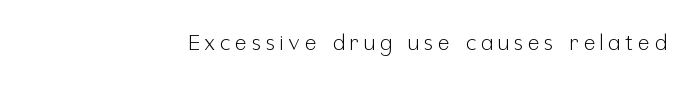
{"italic": "no", "bold": "no", "underline": "no", "letter_spacing": "wide", "letter_spacing_em": 0.22, "glyph_px": 22}
